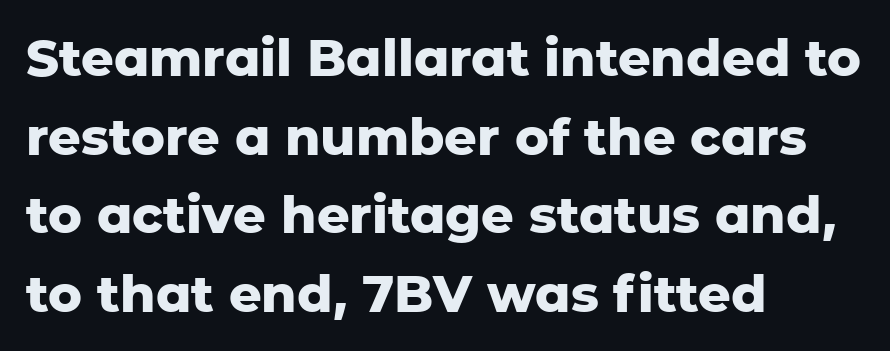
Anything drawn beneath the words? Only blank space. Here the designer chose a conventional face with non-uniform glyph widths. No feet cap the strokes, marking this as sans-serif type. Is the type bold? Yes — the strokes are clearly thick and heavy.
